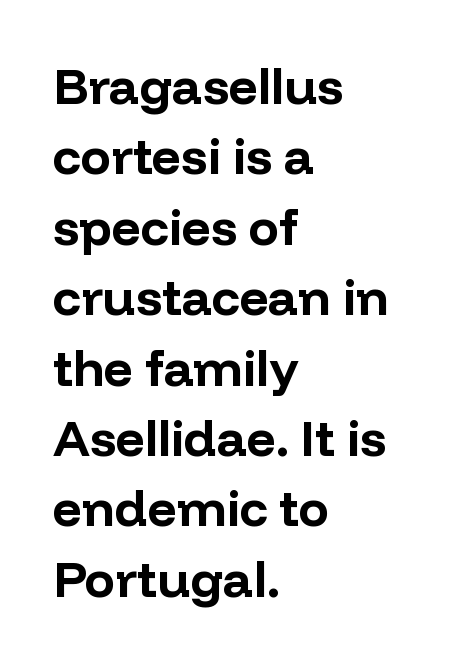
Chunky letters — that's bold for sure. You can tell from the bare stems that sans-serif type was used. Normally led — the rows are evenly, conventionally spaced. Does the lettering tilt? It doesn't — this is upright.
